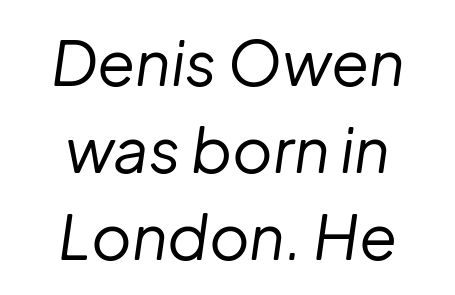
Q: Is the text bold? A: No.
Q: Is the text italic (slanted)? A: Yes, it leans right by about 8 degrees.
Q: Is the text underlined? A: No.
Q: How is the paragraph aligned? A: Centered.
Q: Is the spacing between letters normal or unusually wide? A: Normal.
Q: Is the spacing between lines tight, normal or loose? A: Normal.
Q: Width (condensed, normal, or wide)? A: Normal.
Q: Stroke contrast? A: Low.
Q: x-height? A: Medium.
Q: Monospaced? A: No.
